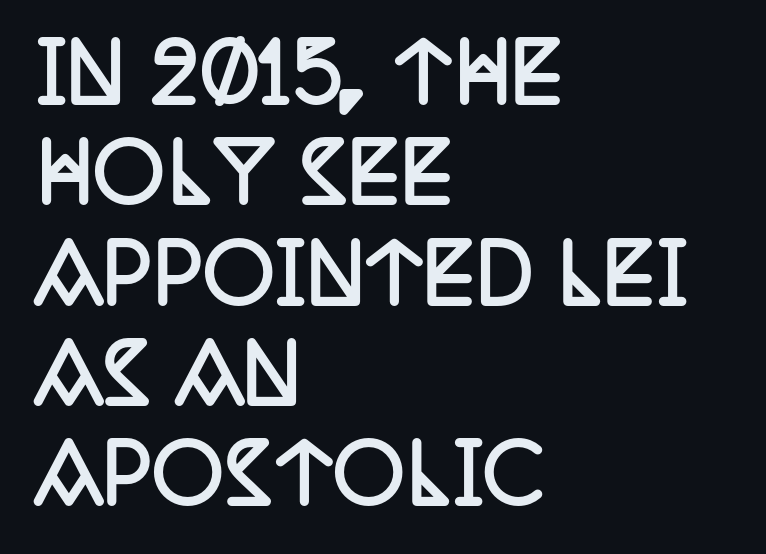
Q: Is the text bold? A: Yes.
Q: Is the text italic (slanted)? A: No, it is upright.
Q: Is the typeface a serif or a sans-serif typeface? A: Serif.
Q: Is the text underlined? A: No.
Q: How is the paragraph aligned? A: Left-aligned.
Q: Is the spacing between letters normal or unusually wide? A: Normal.
Q: Is the spacing between lines tight, normal or loose? A: Normal.
Q: Width (condensed, normal, or wide)? A: Condensed.
Q: Stroke contrast? A: Low.
Q: x-height? A: Large.
Q: Monospaced? A: No.
